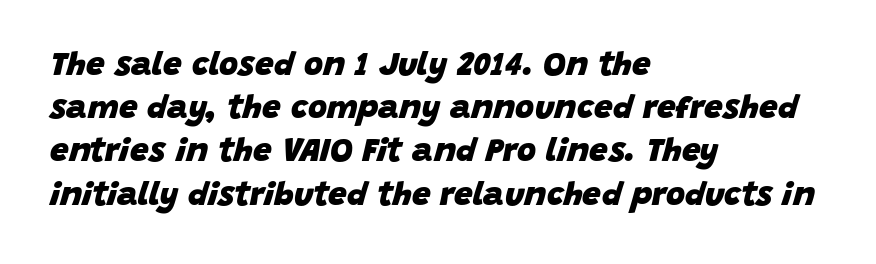
{"italic": "yes", "lean": "right", "slant_degrees": 15, "bold": "yes", "weight": "heavy", "width": "normal", "stroke_contrast": "low", "x_height": "large", "monospaced": "no", "underline": "no", "align": "left", "line_spacing": "normal", "line_spacing_ratio": 1.31, "letter_spacing": "normal", "letter_spacing_em": 0.0, "glyph_px": 33}
